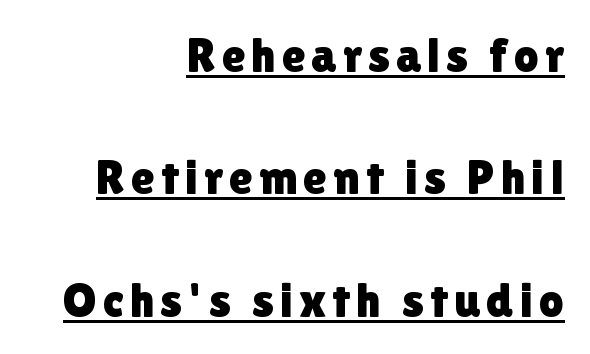
Q: Is the text italic (slanted)? A: No, it is upright.
Q: Is the typeface a serif or a sans-serif typeface? A: Sans-serif.
Q: Is the text underlined? A: Yes.
Q: How is the paragraph aligned? A: Right-aligned.
Q: Is the spacing between lines tight, normal or loose? A: Loose.
Q: Width (condensed, normal, or wide)? A: Normal.
Q: x-height? A: Medium.
Q: Monospaced? A: No.
